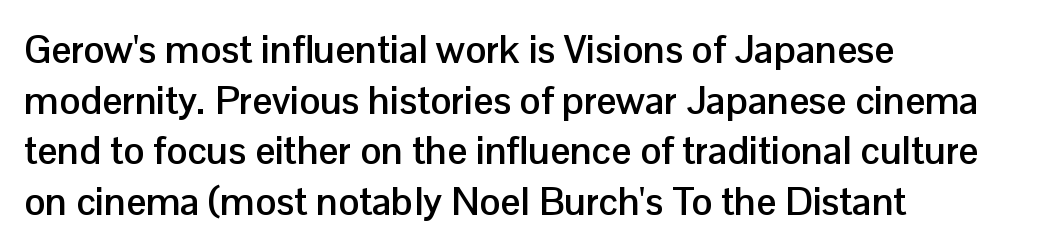
{"serif": "no", "italic": "no", "bold": "yes", "weight": "semibold", "width": "normal", "stroke_contrast": "low", "x_height": "medium", "monospaced": "no", "underline": "no", "align": "left", "line_spacing": "normal", "line_spacing_ratio": 1.3, "letter_spacing": "normal", "letter_spacing_em": 0.0, "glyph_px": 39}
